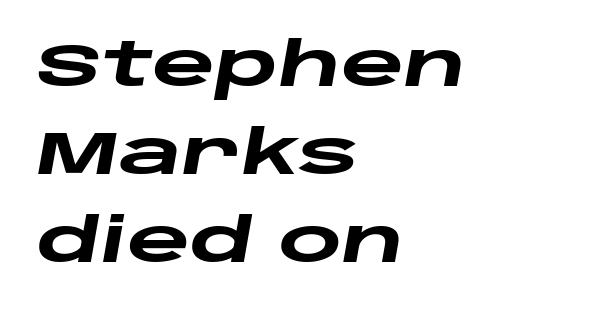
The rendering anchors every line to the left-hand side. Compared with an ordinary text face, these strokes are far heavier — a full bold. The type is set solid horizontally, with unmodified tracking. The rendering uses natural spacing where letterforms have individual widths. Interline gaps are of average width in this sample. Compared with ordinary roman type, these characters are visibly tilted.
